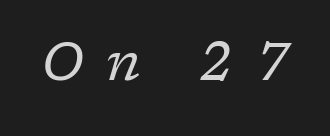
The image shows 53 px regular-weight serif type, italic (leaning right); set unusually wide letter spacing (+0.42 em), not underlined; low stroke contrast and a medium x-height.
